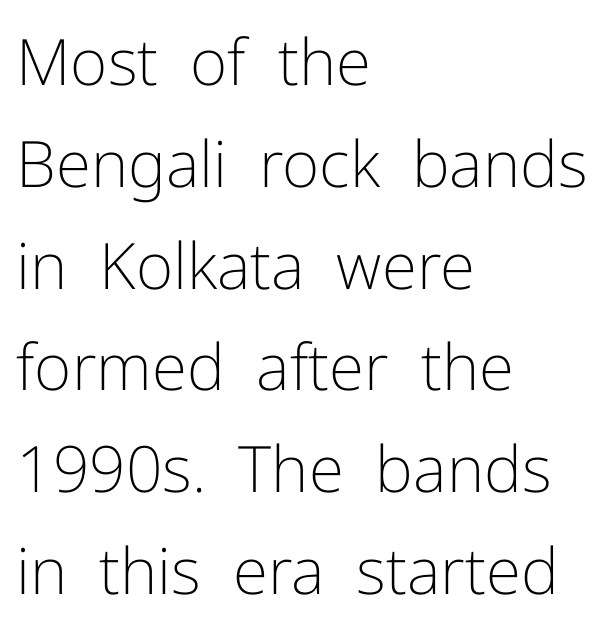
{"serif": "no", "italic": "no", "bold": "no", "weight": "light", "width": "normal", "stroke_contrast": "low", "x_height": "medium", "monospaced": "no", "underline": "no", "align": "left", "line_spacing": "normal", "line_spacing_ratio": 1.59, "letter_spacing": "normal", "letter_spacing_em": 0.0, "glyph_px": 64}
